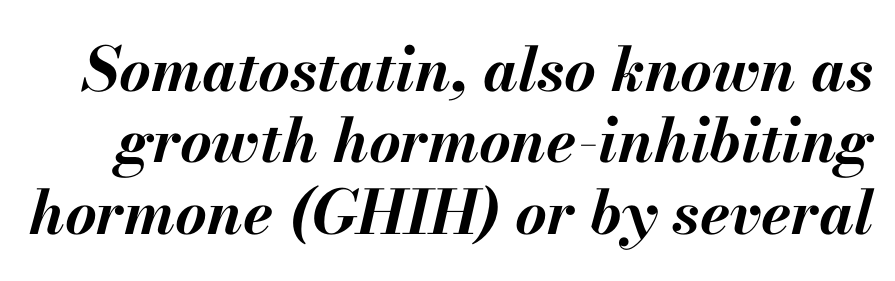
Q: Is the text bold? A: Yes.
Q: Is the text italic (slanted)? A: Yes, it leans right by about 13 degrees.
Q: Is the text underlined? A: No.
Q: Is the spacing between letters normal or unusually wide? A: Normal.
Q: Width (condensed, normal, or wide)? A: Normal.
Q: Stroke contrast? A: Medium.
Q: x-height? A: Small.
Q: Monospaced? A: No.
